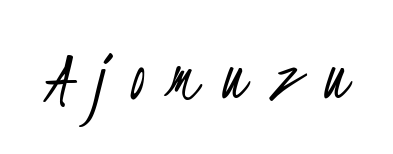
The image shows 76 px light, condensed sans-serif type; set unusually wide letter spacing (+0.32 em), not underlined; low stroke contrast and a small x-height.
